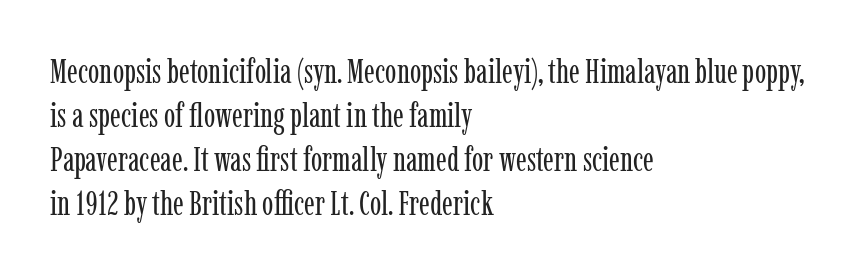
Q: Is the text bold? A: No.
Q: Is the text italic (slanted)? A: No, it is upright.
Q: Is the typeface a serif or a sans-serif typeface? A: Serif.
Q: Is the text underlined? A: No.
Q: How is the paragraph aligned? A: Left-aligned.
Q: Is the spacing between letters normal or unusually wide? A: Normal.
Q: Is the spacing between lines tight, normal or loose? A: Normal.
Q: Width (condensed, normal, or wide)? A: Condensed.
Q: Stroke contrast? A: Low.
Q: x-height? A: Medium.
Q: Monospaced? A: No.
